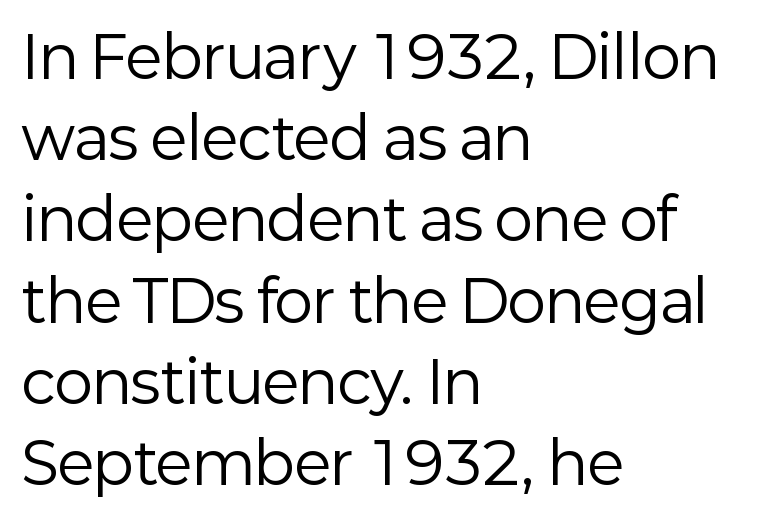
The image shows 58 px regular-weight sans-serif type, upright; set left-aligned, normal line spacing (1.4x), normal letter spacing, not underlined; low stroke contrast and a medium x-height.
